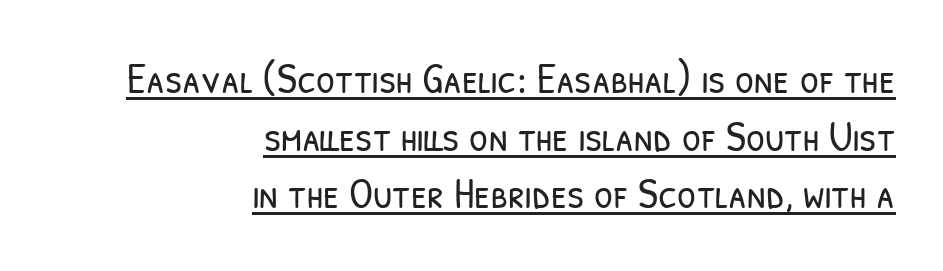
Q: Is the text bold? A: No.
Q: Is the typeface a serif or a sans-serif typeface? A: Sans-serif.
Q: Is the text underlined? A: Yes.
Q: How is the paragraph aligned? A: Right-aligned.
Q: Is the spacing between letters normal or unusually wide? A: Normal.
Q: Is the spacing between lines tight, normal or loose? A: Normal.
Q: Width (condensed, normal, or wide)? A: Condensed.
Q: Stroke contrast? A: Low.
Q: x-height? A: Medium.
Q: Monospaced? A: No.
